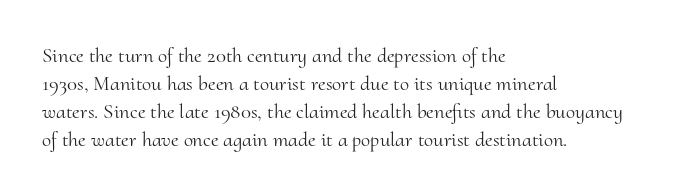
{"italic": "no", "bold": "no", "underline": "no", "align": "left", "line_spacing": "normal", "line_spacing_ratio": 1.34, "letter_spacing": "normal", "letter_spacing_em": 0.0, "glyph_px": 21}
